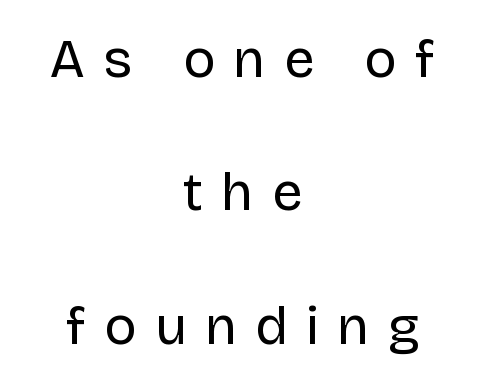
A roman cut, with each character standing at attention. A clean baseline with only descenders dipping below it. Proportional: the letters do not fall into vertical columns. The tracking jumps out immediately: characters are airy and widely separated.
